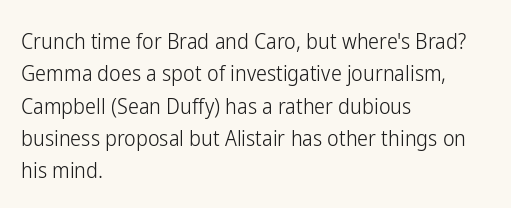
{"italic": "no", "bold": "no", "underline": "no", "align": "left", "line_spacing": "normal", "line_spacing_ratio": 1.47, "letter_spacing": "normal", "letter_spacing_em": 0.0, "glyph_px": 22}
